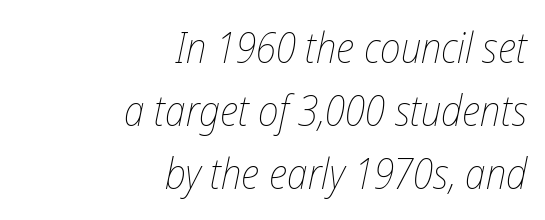
This sample keeps an unexceptional amount of space between lines. The rendering keeps characters at their native spacing. Casual observation: everything's shoved over to the right. Decoration check: the copy has no underline.
